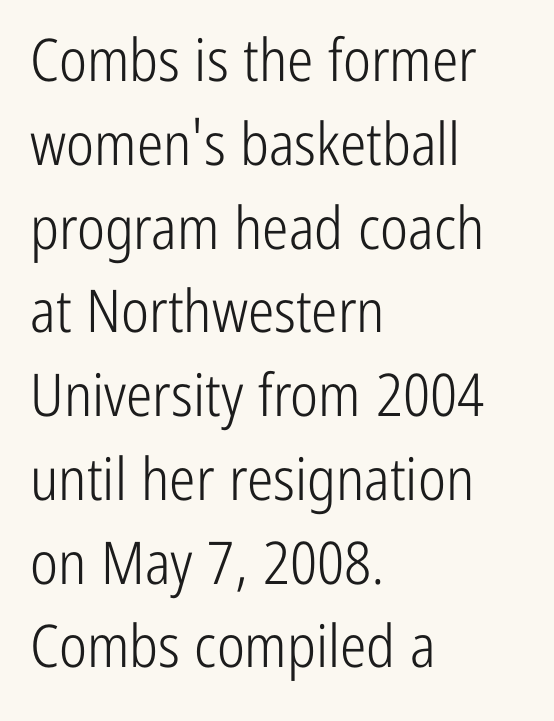
Serif or sans? Sans — the stroke terminals are bare. The letters advance in unequal steps, a hallmark of proportional type. Quick note: not italic, upright. Is there much room between lines? A standard amount, neither cramped nor airy.
